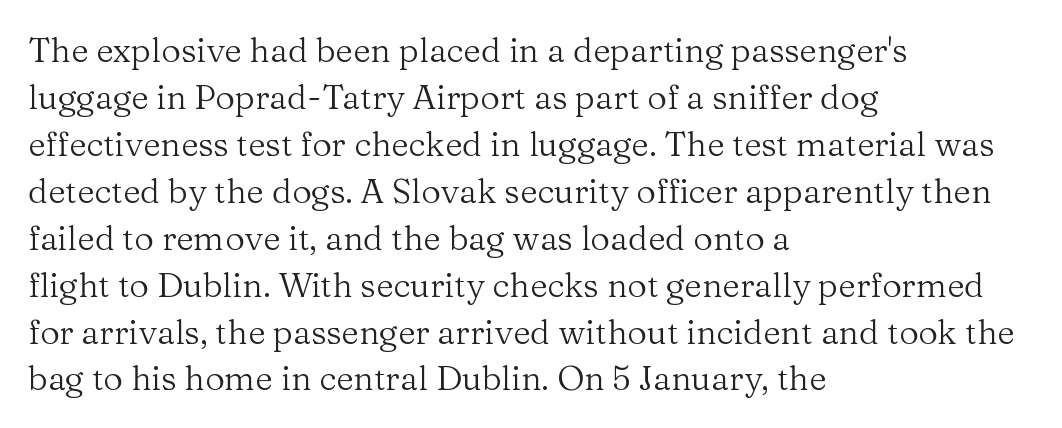
{"serif": "yes", "italic": "no", "bold": "no", "weight": "regular", "width": "normal", "stroke_contrast": "medium", "x_height": "medium", "monospaced": "no", "underline": "no", "align": "left", "line_spacing": "normal", "line_spacing_ratio": 1.38, "letter_spacing": "normal", "letter_spacing_em": 0.0, "glyph_px": 34}
